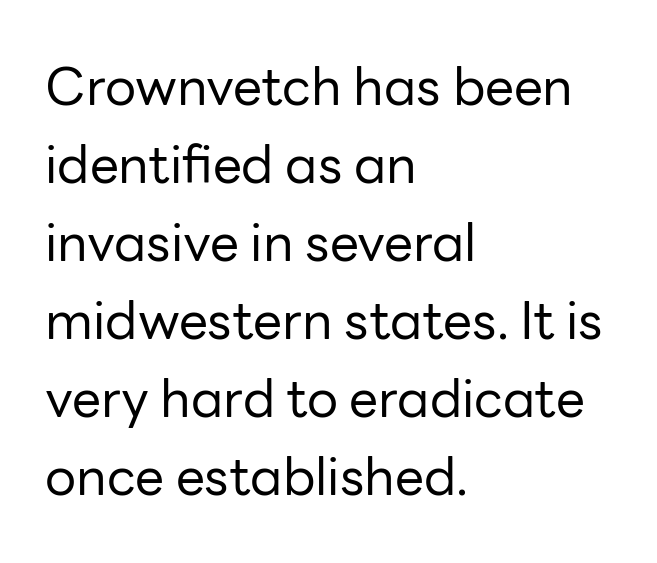
All the whitespace from short lines collects on the right. The lettering holds an erect, upright posture throughout. Stems and bowls with no extra thickness — not bold. Compared with typical paragraphs, the rows here are spaced about the same. Inter-character spacing is left at the font's built-in metrics. A typesetter would call this proportional, since set widths differ per character.
